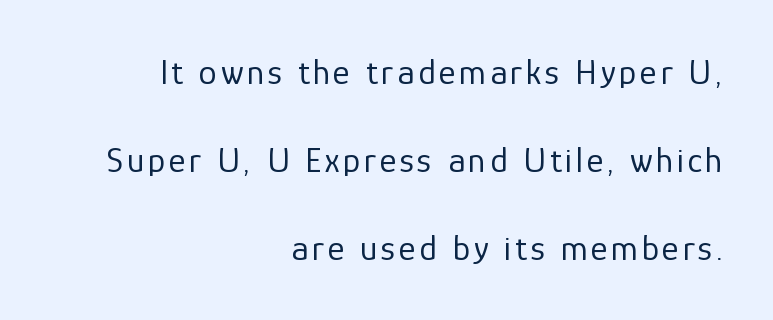
The image shows 36 px regular-weight sans-serif type, upright; set right-aligned, loose line spacing (2.45x), not underlined; low stroke contrast and a medium x-height.
